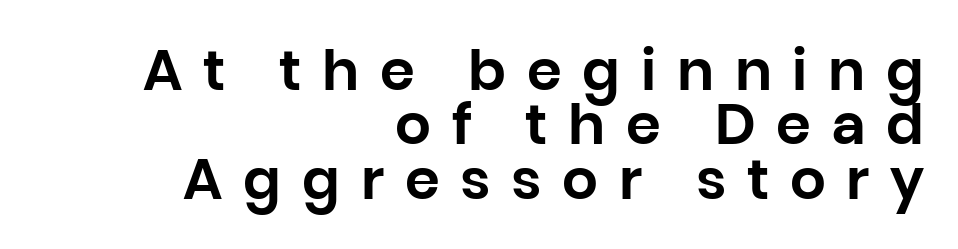
The image shows 56 px sans-serif type, upright; set right-aligned, tight line spacing (0.97x), unusually wide letter spacing (+0.37 em), not underlined; low stroke contrast and a large x-height.
